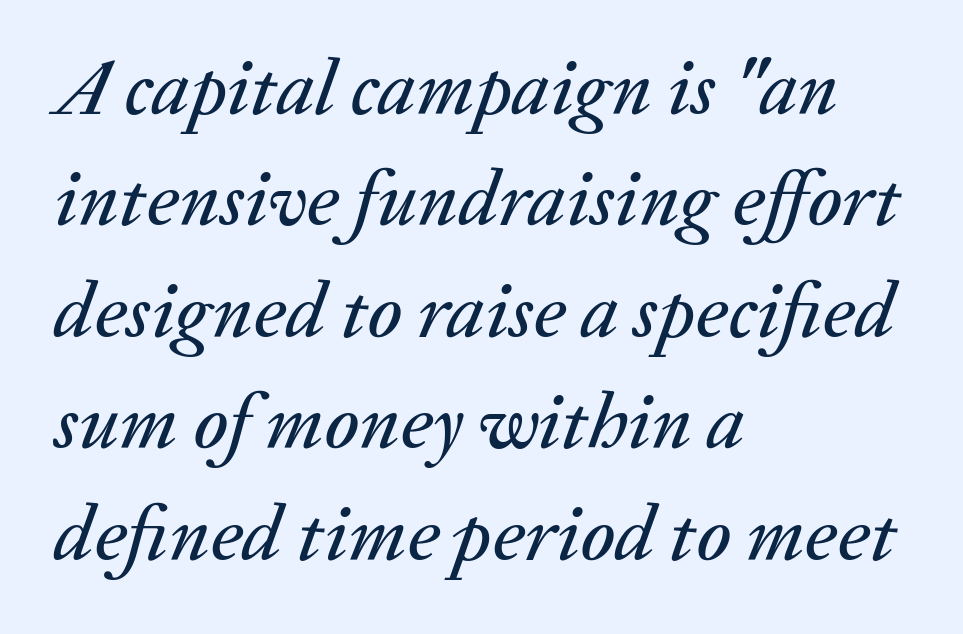
The image shows 79 px text type, italic (leaning right); set left-aligned, normal line spacing (1.41x), normal letter spacing, not underlined; medium stroke contrast and a medium x-height.
